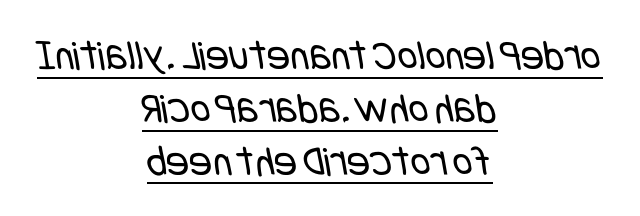
Q: Is the text bold? A: No.
Q: Is the typeface a serif or a sans-serif typeface? A: Sans-serif.
Q: Is the text underlined? A: Yes.
Q: How is the paragraph aligned? A: Centered.
Q: Is the spacing between letters normal or unusually wide? A: Normal.
Q: Width (condensed, normal, or wide)? A: Condensed.
Q: Stroke contrast? A: Low.
Q: x-height? A: Large.
